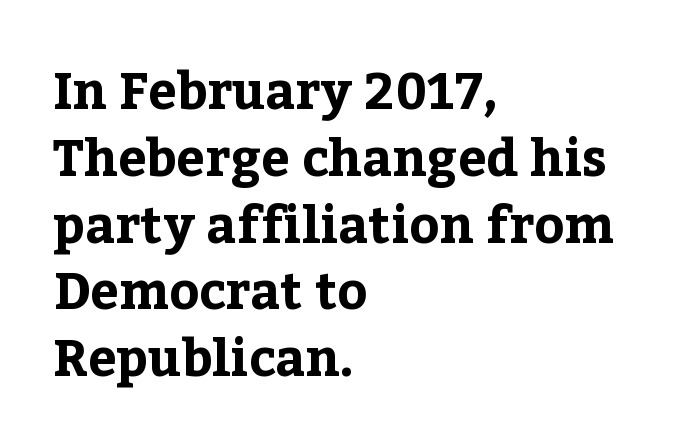
{"serif": "yes", "italic": "no", "bold": "yes", "weight": "bold", "width": "normal", "stroke_contrast": "low", "x_height": "medium", "monospaced": "no", "underline": "no", "align": "left", "line_spacing": "normal", "line_spacing_ratio": 1.31, "letter_spacing": "normal", "letter_spacing_em": 0.0, "glyph_px": 51}
